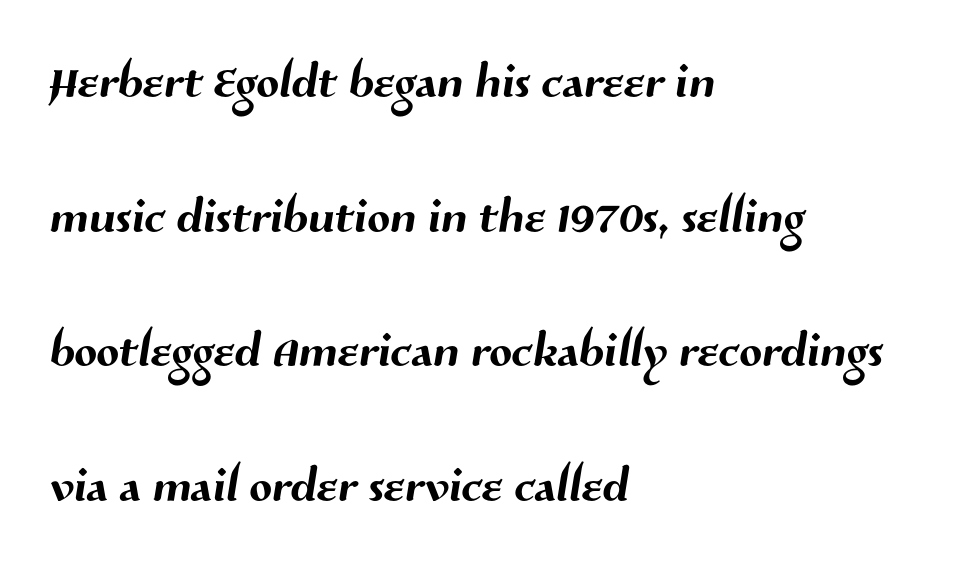
The image shows 67 px sans-serif type; set left-aligned, loose line spacing (2.01x), normal letter spacing, not underlined; medium stroke contrast and a medium x-height.
